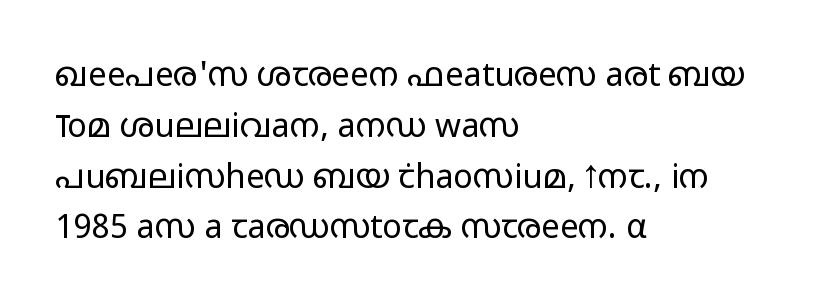
{"serif": "no", "italic": "no", "bold": "no", "weight": "light", "width": "wide", "stroke_contrast": "low", "x_height": "medium", "monospaced": "no", "underline": "no", "align": "left", "line_spacing": "normal", "line_spacing_ratio": 1.54, "letter_spacing": "normal", "letter_spacing_em": 0.0, "glyph_px": 33}
